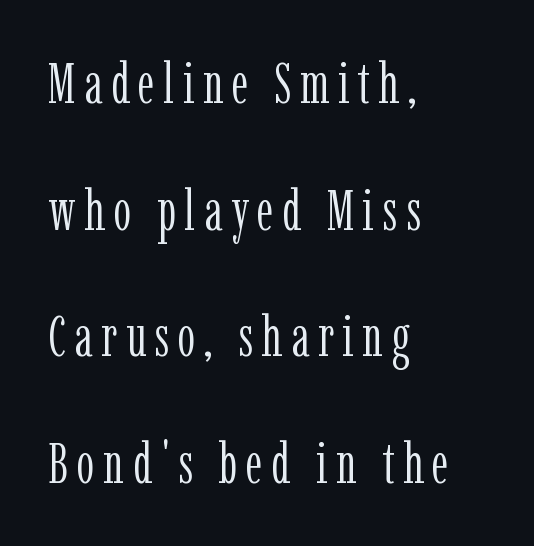
The image shows 57 px light, condensed serif type, upright; set left-aligned, loose line spacing (2.22x), not underlined; low stroke contrast and a medium x-height.
